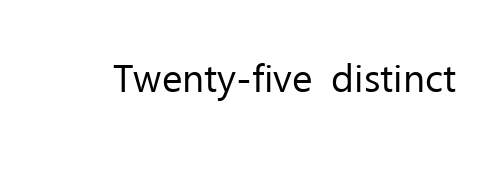
A typesetter would mark this as roman, not italic. The glyphs are unaccompanied by any horizontal stroke below them. The weight tops out at a normal text grade. Here the glyphs are tracked normally, forming tight word shapes. Letterform terminals end flat and unadorned throughout the passage.
